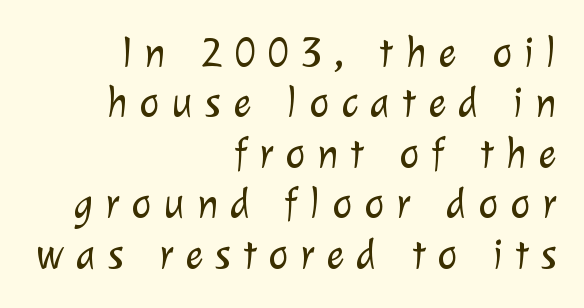
The image shows 42 px light sans-serif type; set right-aligned, line spacing 1.2x, unusually wide letter spacing (+0.29 em), not underlined; low stroke contrast and a medium x-height.
